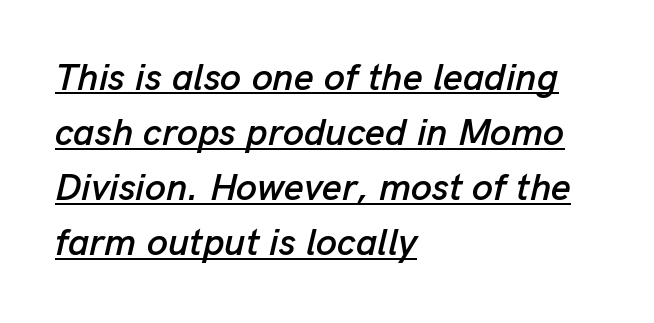
{"italic": "yes", "lean": "right", "slant_degrees": 13, "width": "normal", "stroke_contrast": "low", "x_height": "medium", "monospaced": "no", "underline": "yes", "align": "left", "line_spacing": "normal", "line_spacing_ratio": 1.45, "letter_spacing": "normal", "letter_spacing_em": 0.0, "glyph_px": 38}
